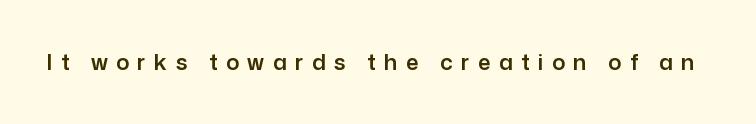
Q: Is the text italic (slanted)? A: No, it is upright.
Q: Is the text underlined? A: No.
Q: Is the spacing between letters normal or unusually wide? A: Unusually wide.
